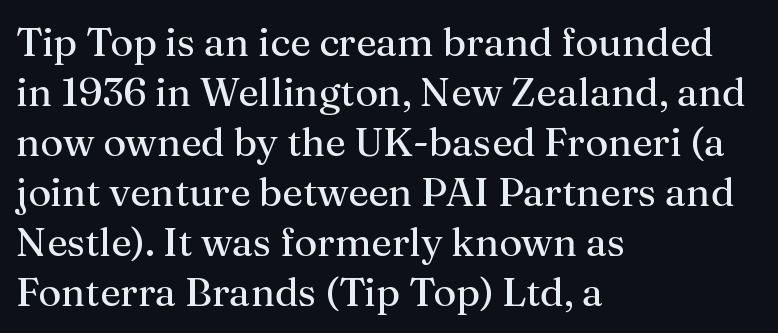
Q: Is the text bold? A: No.
Q: Is the text italic (slanted)? A: No, it is upright.
Q: Is the typeface a serif or a sans-serif typeface? A: Serif.
Q: Is the text underlined? A: No.
Q: How is the paragraph aligned? A: Left-aligned.
Q: Is the spacing between letters normal or unusually wide? A: Normal.
Q: Is the spacing between lines tight, normal or loose? A: Normal.
Q: Width (condensed, normal, or wide)? A: Normal.
Q: Stroke contrast? A: Medium.
Q: x-height? A: Medium.
Q: Monospaced? A: No.
